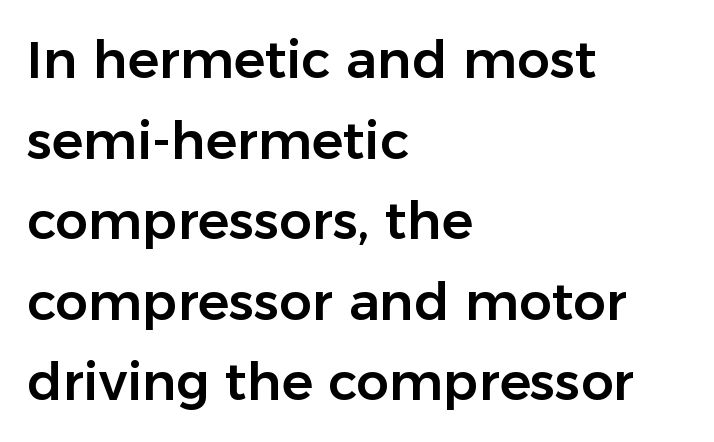
The image shows 52 px sans-serif type, upright; set left-aligned, normal line spacing (1.55x), normal letter spacing, not underlined; low stroke contrast and a medium x-height.
